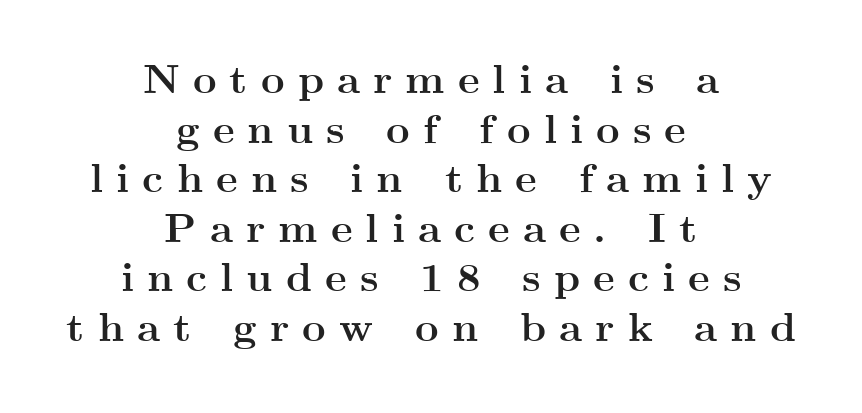
The image shows 41 px semibold, wide serif type, upright; set centered, line spacing 1.21x, unusually wide letter spacing (+0.32 em), not underlined; medium stroke contrast and a small x-height.
